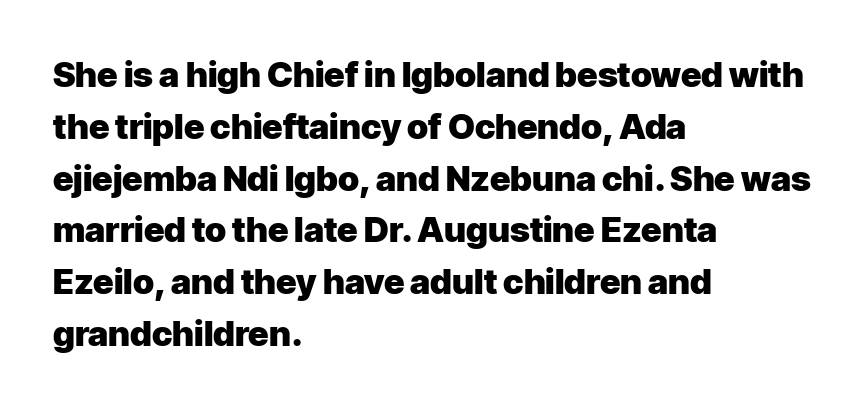
{"serif": "no", "italic": "no", "bold": "yes", "weight": "heavy", "width": "normal", "stroke_contrast": "low", "x_height": "medium", "monospaced": "no", "underline": "no", "align": "left", "line_spacing": "normal", "line_spacing_ratio": 1.48, "letter_spacing": "normal", "letter_spacing_em": 0.0, "glyph_px": 35}
